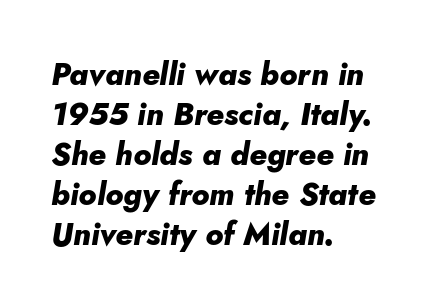
Tall strokes in this sample are angled rather than plumb. The letters sit at their default tracking, neither squeezed nor spread. The strokes are fattened all the way to bold. Vertical spacing — default. The setting favours the left margin, as ordinary paragraphs usually do. Varying glyph widths throughout — classic text-font behaviour.
